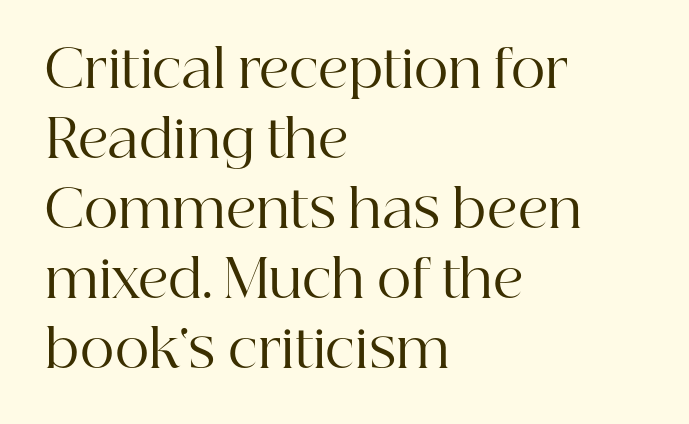
The image shows 53 px regular-weight serif type, upright; set left-aligned, normal line spacing (1.32x), normal letter spacing, not underlined; high stroke contrast and a medium x-height.
